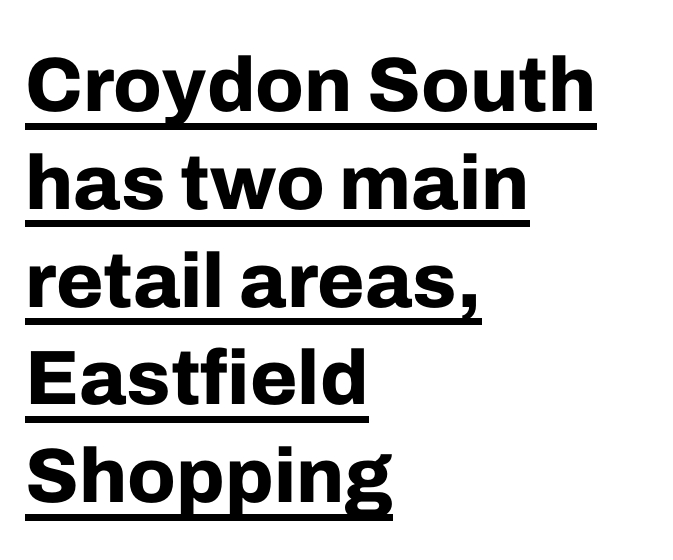
The image shows 77 px bold sans-serif type, upright; set left-aligned, normal line spacing (1.27x), normal letter spacing, underlined; low stroke contrast and a medium x-height.
